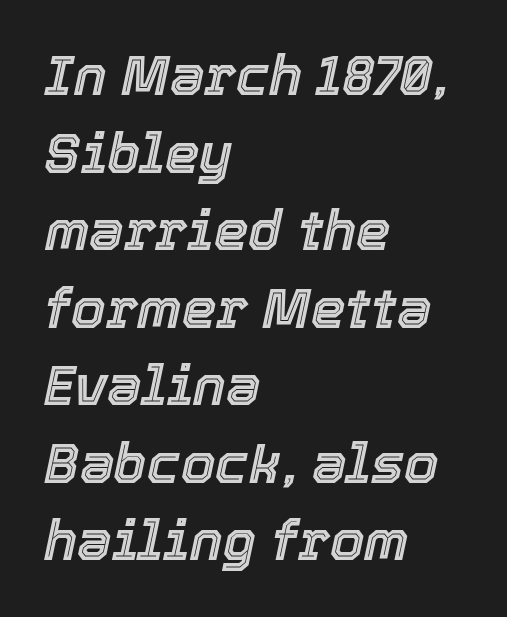
Q: Is the text italic (slanted)? A: Yes, it leans right by about 12 degrees.
Q: Is the text underlined? A: No.
Q: How is the paragraph aligned? A: Left-aligned.
Q: Is the spacing between letters normal or unusually wide? A: Normal.
Q: Is the spacing between lines tight, normal or loose? A: Normal.
Q: Width (condensed, normal, or wide)? A: Normal.
Q: x-height? A: Medium.
Q: Monospaced? A: No.
